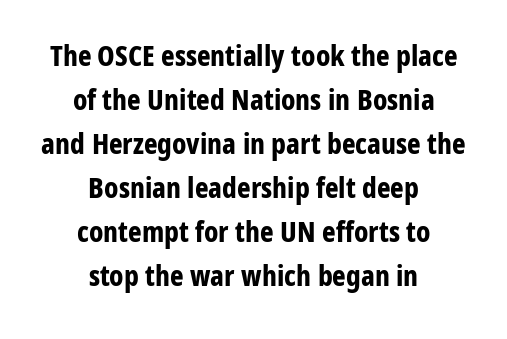
The image shows 29 px bold, condensed sans-serif type, upright; set centered, normal line spacing (1.52x), normal letter spacing, not underlined; low stroke contrast and a medium x-height.
